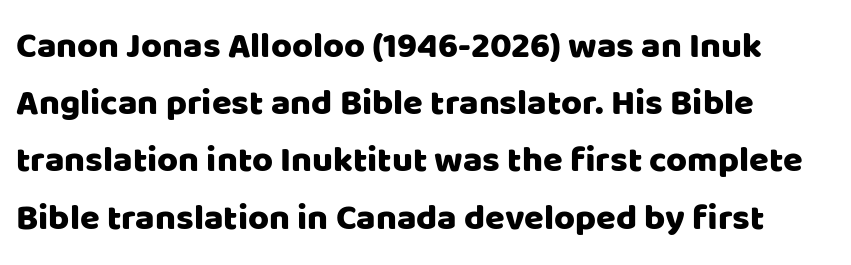
Honestly, the row spacing looks completely unremarkable. You could call the tracking neutral — neither tight nor loose. Descender tails drop into unmarked territory. Looks like regular typesetting: each glyph gets only the width it needs. The type family on display is of the sans-serif kind. The letters stand straight up with perfectly vertical stems.
